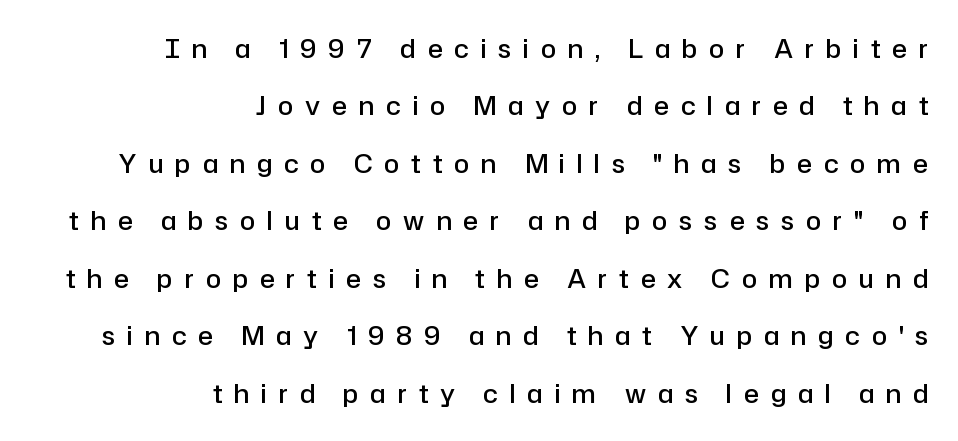
Clear beneath every line of the passage. If you measured baseline to baseline, you'd find a long distance. Between one letter and the next there's a generous, obvious gap. The strokes are fattened partway — semibold, not bold. A flush-right, rag-left setting is used for this passage.
